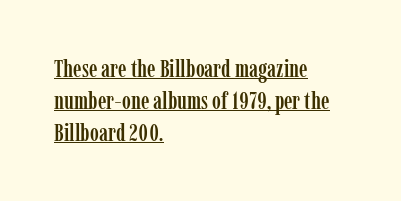
{"italic": "no", "underline": "yes", "align": "left", "line_spacing": "normal", "line_spacing_ratio": 1.33, "letter_spacing": "normal", "letter_spacing_em": 0.0, "glyph_px": 24}
